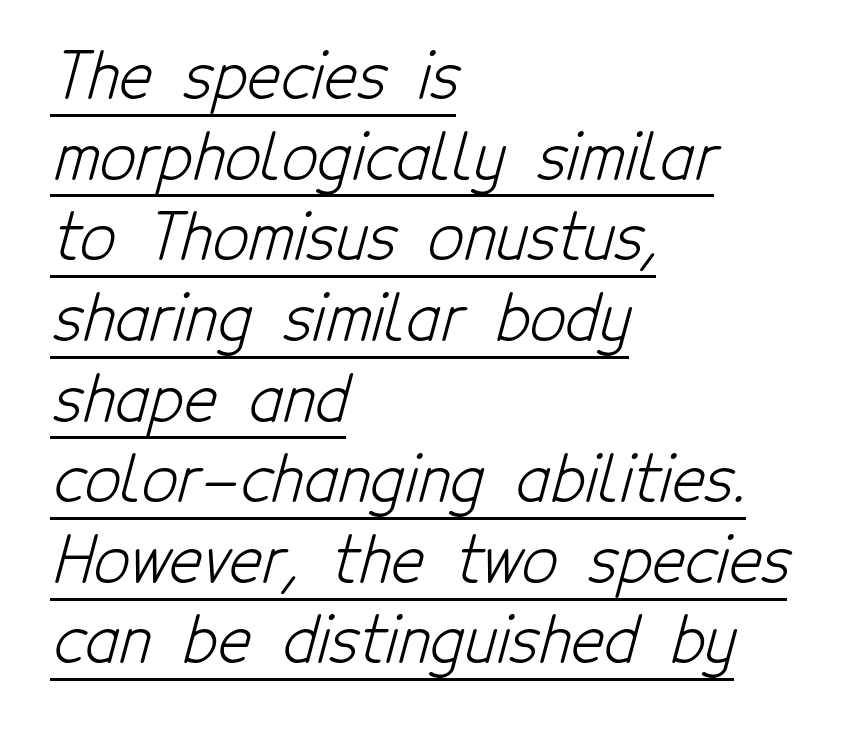
The letters advance in unequal steps, a hallmark of proportional type. No extra ink here — the face is not bold. All the whitespace from short lines collects on the right. The space between consecutive lines is moderate.
